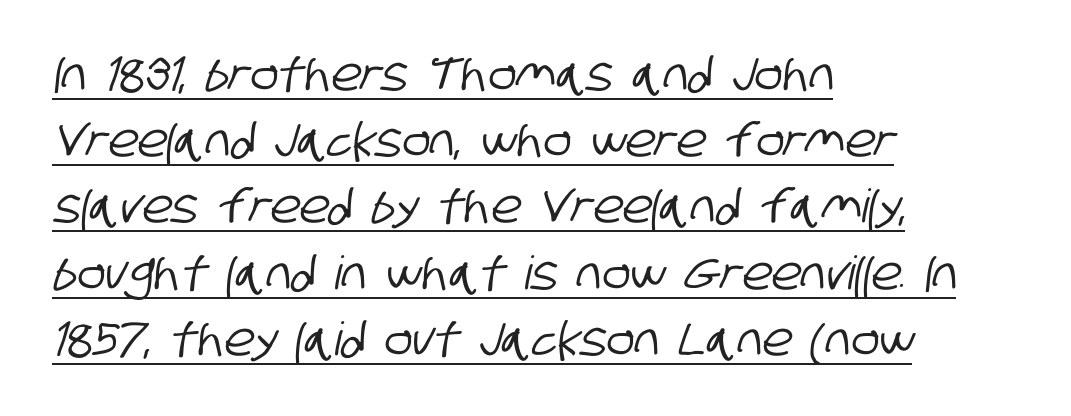
The face used here is proportionally spaced, like ordinary book or web type. One glance says typical: line gaps are just what's usual. No feet cap the strokes, marking this as sans-serif type. The words here are underlined.
